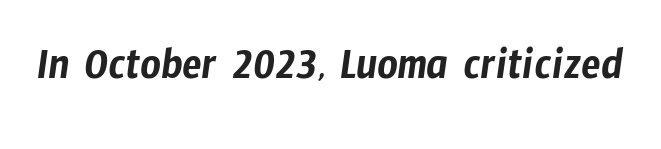
The image shows 45 px condensed sans-serif type; set normal letter spacing, not underlined; low stroke contrast and a medium x-height.
